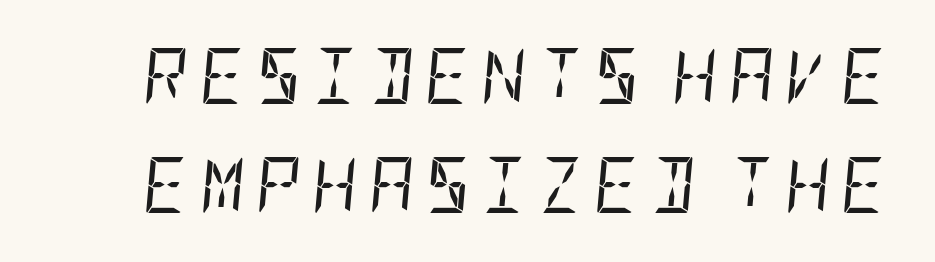
Unbolded letterforms with no extra heft. The glyphs are unaccompanied by any horizontal stroke below them. Rendered with sloped, italic letterforms. Honestly, the rows look like they've been pulled way apart.
